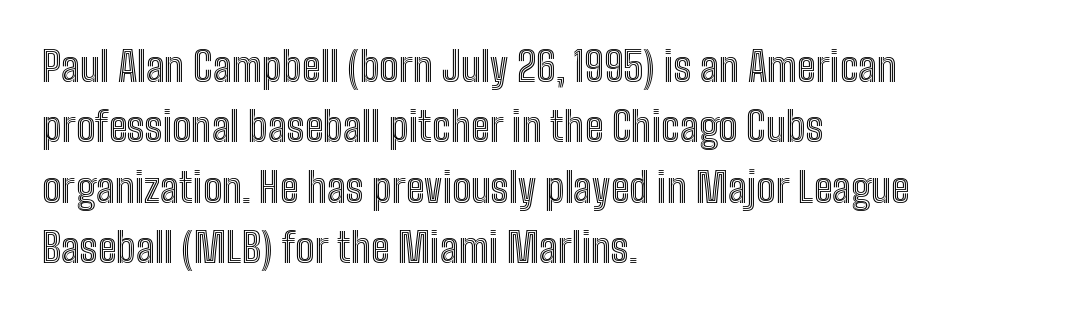
When letters stand straight like this, we call the style roman or upright. You could not count columns in this text — the font is proportionally spaced. This rendering leaves character spacing at its baseline value. All the whitespace from short lines collects on the right. Words float on clear page, feet unadorned. How would I describe the line gaps? Plain and ordinary.
